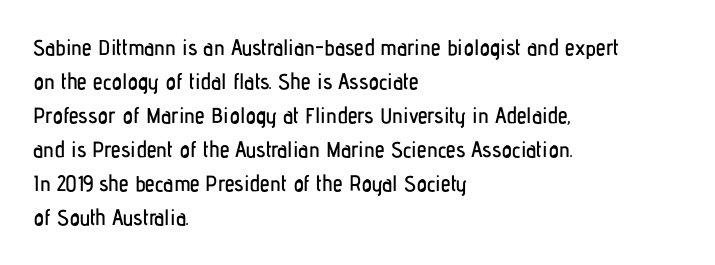
The image shows 22 px text type, upright; set left-aligned, normal line spacing (1.55x), normal letter spacing, not underlined.
